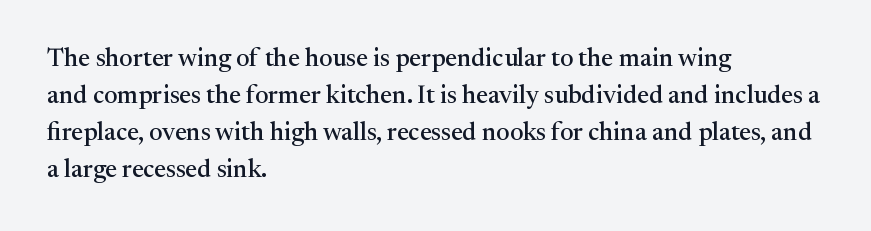
The image shows 25 px text type, upright; set left-aligned, normal line spacing (1.48x), normal letter spacing, not underlined.
